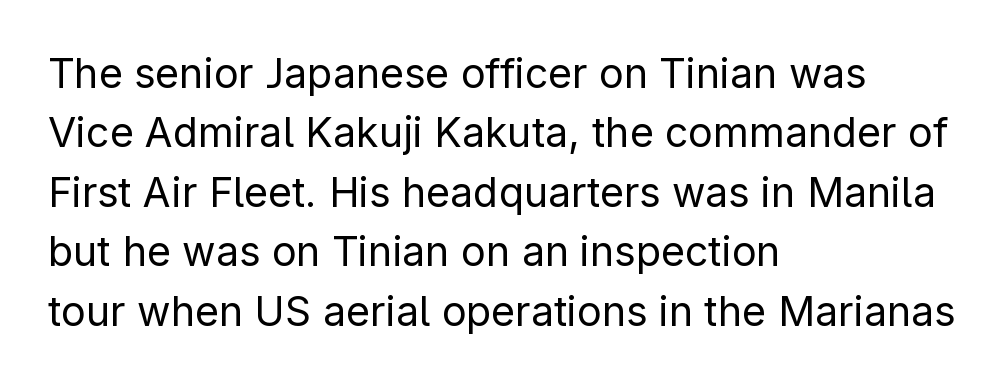
The image shows 41 px regular-weight sans-serif type, upright; set left-aligned, normal line spacing (1.45x), normal letter spacing, not underlined; low stroke contrast and a medium x-height.
